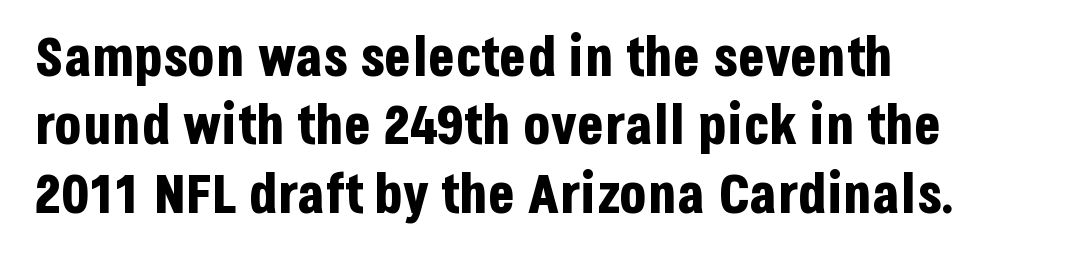
Type without underlining. Note the varied advance widths — an 'i' is clearly narrower than an 'm'. The lines in this sample share a left origin and differ only in where they stop. This sample uses a sans-serif face.
